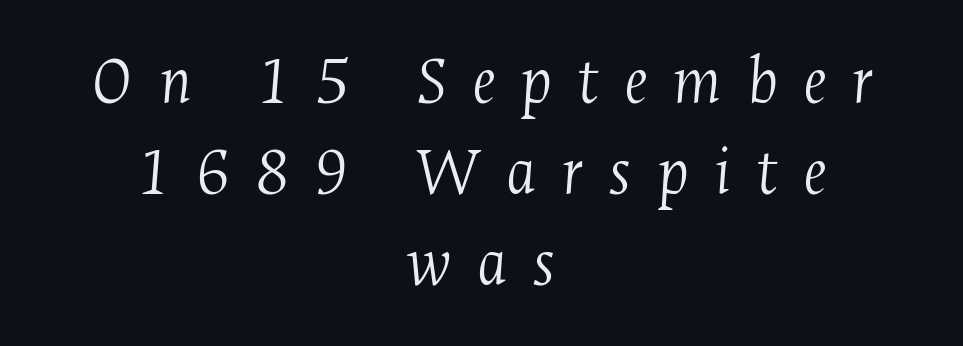
Q: Is the text bold? A: No.
Q: Is the text italic (slanted)? A: Yes, it leans right by about 4 degrees.
Q: Is the typeface a serif or a sans-serif typeface? A: Serif.
Q: Is the text underlined? A: No.
Q: How is the paragraph aligned? A: Centered.
Q: Is the spacing between letters normal or unusually wide? A: Unusually wide.
Q: Is the spacing between lines tight, normal or loose? A: Normal.
Q: Width (condensed, normal, or wide)? A: Condensed.
Q: Stroke contrast? A: Medium.
Q: x-height? A: Medium.
Q: Monospaced? A: No.
